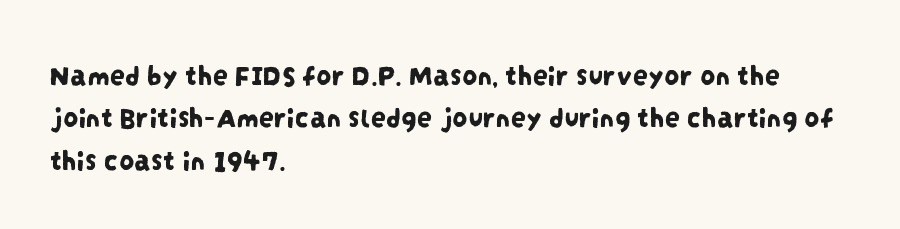
Q: Is the typeface a serif or a sans-serif typeface? A: Sans-serif.
Q: Is the text underlined? A: No.
Q: How is the paragraph aligned? A: Left-aligned.
Q: Is the spacing between letters normal or unusually wide? A: Normal.
Q: Is the spacing between lines tight, normal or loose? A: Normal.
Q: Width (condensed, normal, or wide)? A: Condensed.
Q: Stroke contrast? A: Low.
Q: x-height? A: Large.
Q: Monospaced? A: No.
